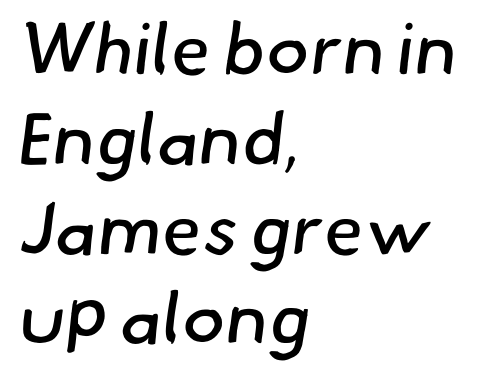
The image shows 73 px regular-weight sans-serif type; set left-aligned, line spacing 1.23x, normal letter spacing, not underlined; low stroke contrast and a small x-height.
